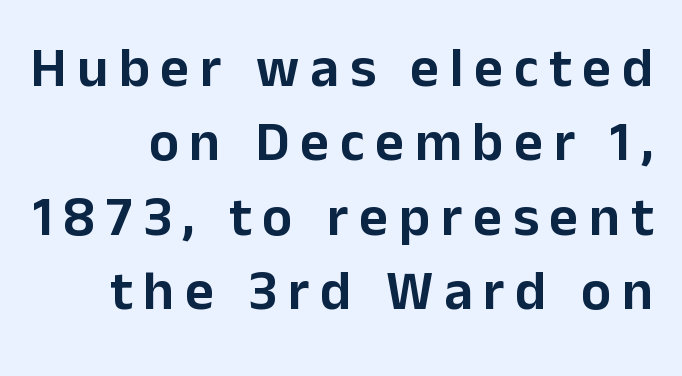
The image shows 56 px sans-serif type, upright; set right-aligned, normal line spacing (1.33x), not underlined; low stroke contrast and a medium x-height.
